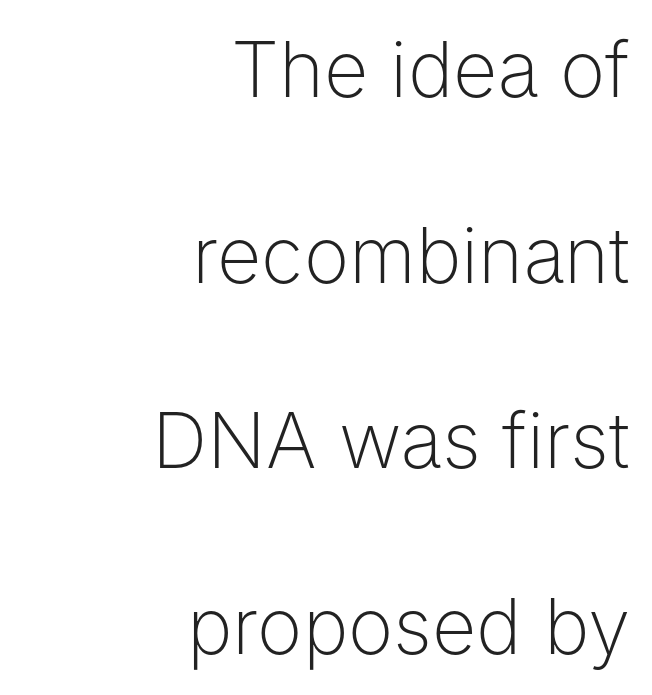
The image shows 77 px light sans-serif type, upright; set right-aligned, loose line spacing (2.41x), normal letter spacing, not underlined; low stroke contrast and a medium x-height.
